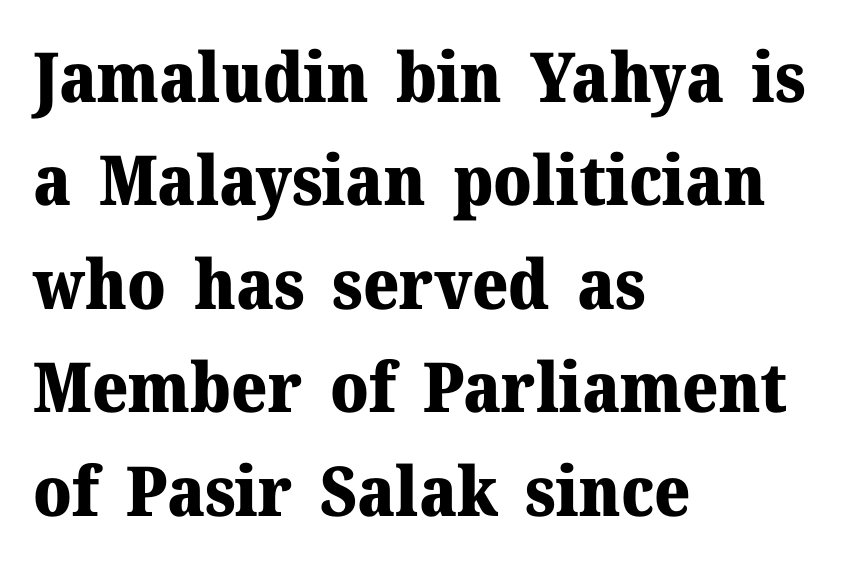
Q: Is the text bold? A: Yes.
Q: Is the text italic (slanted)? A: No, it is upright.
Q: Is the typeface a serif or a sans-serif typeface? A: Serif.
Q: Is the text underlined? A: No.
Q: How is the paragraph aligned? A: Left-aligned.
Q: Is the spacing between letters normal or unusually wide? A: Normal.
Q: Is the spacing between lines tight, normal or loose? A: Normal.
Q: Width (condensed, normal, or wide)? A: Normal.
Q: Stroke contrast? A: Medium.
Q: x-height? A: Medium.
Q: Monospaced? A: No.
